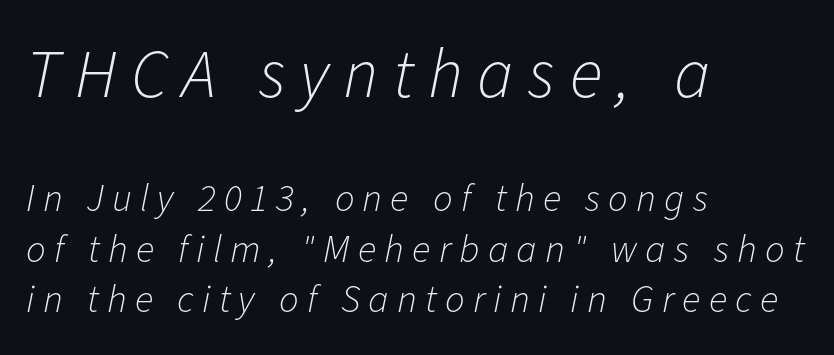
{"italic": "yes", "lean": "right", "slant_degrees": 11, "bold": "no", "weight": "light", "width": "normal", "stroke_contrast": "low", "x_height": "medium", "monospaced": "no", "underline": "no", "align": "left", "line_spacing": "normal", "line_spacing_ratio": 1.3, "letter_spacing": "wide", "letter_spacing_em": 0.21, "larger_block": "first", "size_ratio": 1.77, "glyph_px": 69}
